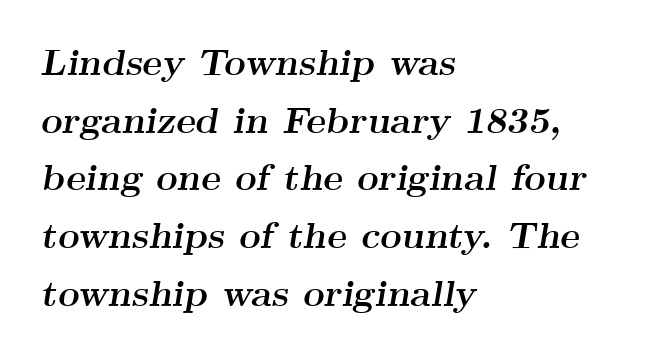
Q: Is the text bold? A: Yes.
Q: Is the text italic (slanted)? A: Yes, it leans right by about 9 degrees.
Q: Is the typeface a serif or a sans-serif typeface? A: Serif.
Q: Is the text underlined? A: No.
Q: How is the paragraph aligned? A: Left-aligned.
Q: Is the spacing between letters normal or unusually wide? A: Normal.
Q: Is the spacing between lines tight, normal or loose? A: Normal.
Q: Width (condensed, normal, or wide)? A: Wide.
Q: Stroke contrast? A: Medium.
Q: x-height? A: Small.
Q: Monospaced? A: No.
